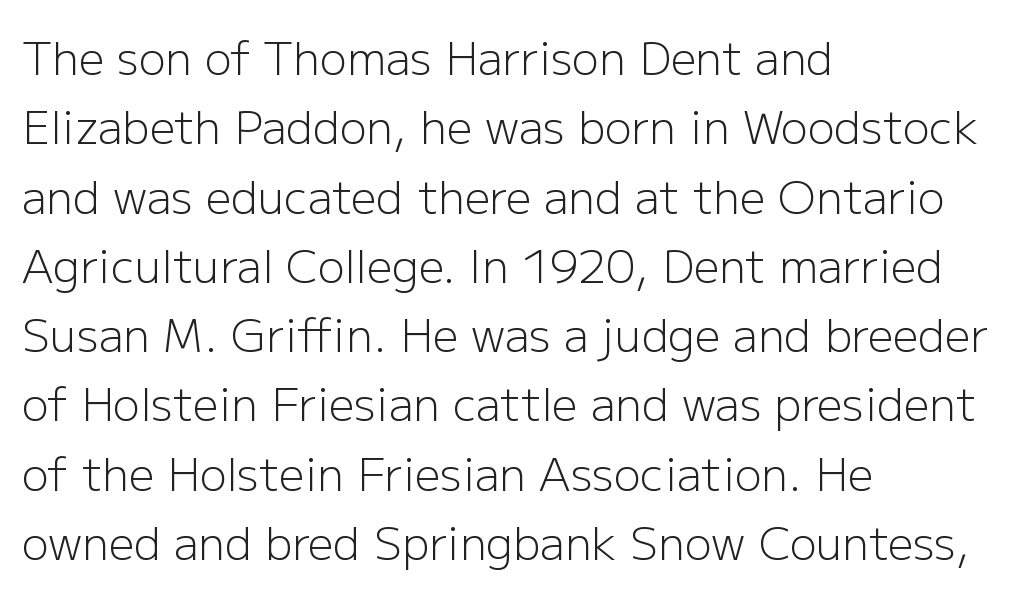
{"serif": "no", "italic": "no", "bold": "no", "weight": "light", "width": "normal", "stroke_contrast": "low", "x_height": "medium", "monospaced": "no", "underline": "no", "align": "left", "line_spacing": "normal", "line_spacing_ratio": 1.54, "letter_spacing": "normal", "letter_spacing_em": 0.0, "glyph_px": 45}
